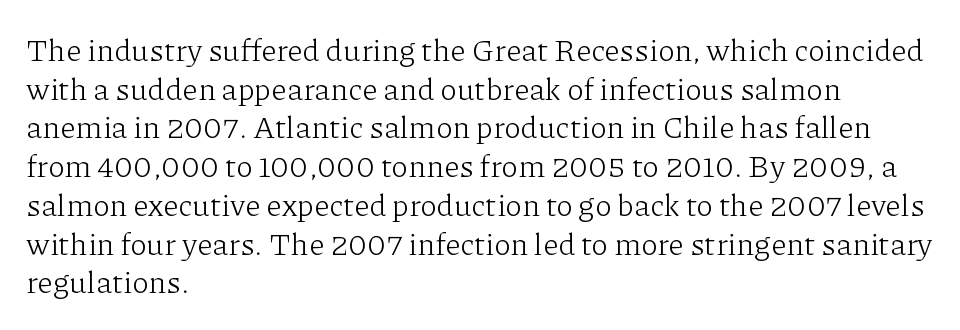
The image shows 31 px light serif type, upright; set left-aligned, normal line spacing (1.25x), normal letter spacing, not underlined; low stroke contrast and a medium x-height.
